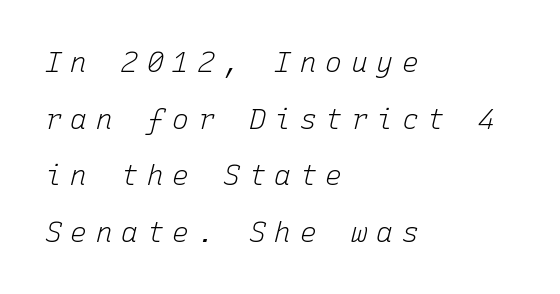
{"italic": "yes", "lean": "right", "slant_degrees": 15, "bold": "no", "weight": "light", "width": "normal", "stroke_contrast": "low", "x_height": "medium", "monospaced": "yes", "underline": "no", "align": "left", "line_spacing": "loose", "line_spacing_ratio": 2.02, "letter_spacing": "wide", "letter_spacing_em": 0.31, "glyph_px": 28}
